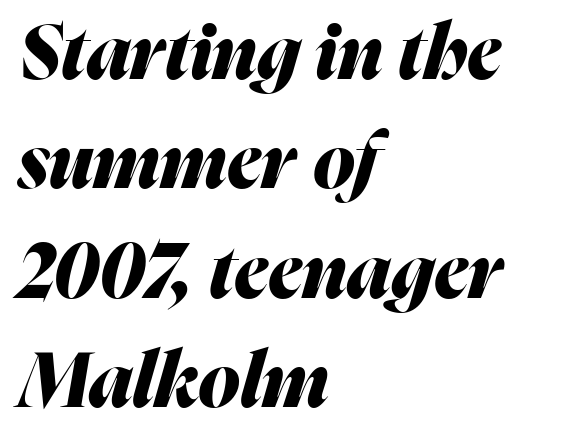
Q: Is the text bold? A: Yes.
Q: Is the text italic (slanted)? A: Yes, it leans right by about 16 degrees.
Q: Is the text underlined? A: No.
Q: How is the paragraph aligned? A: Left-aligned.
Q: Is the spacing between letters normal or unusually wide? A: Normal.
Q: Is the spacing between lines tight, normal or loose? A: Normal.
Q: Width (condensed, normal, or wide)? A: Normal.
Q: Stroke contrast? A: Medium.
Q: x-height? A: Medium.
Q: Monospaced? A: No.
